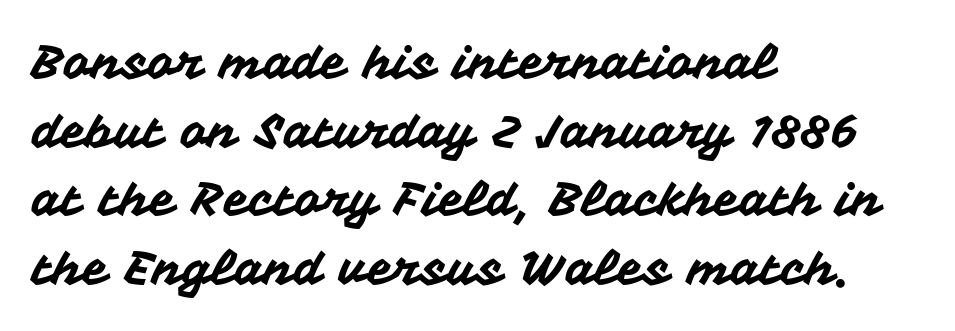
Standard letterfit; no display-style spreading of the glyphs. The words here are not underlined. Are there feet on the stems? There aren't — it's a sans. The passage is arranged the way most books set body copy — flush left.
